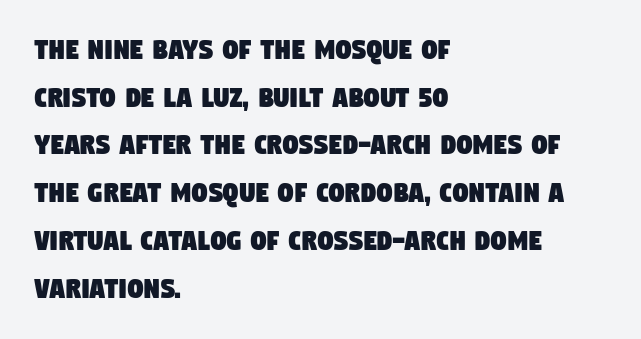
Q: Is the typeface a serif or a sans-serif typeface? A: Sans-serif.
Q: Is the text underlined? A: No.
Q: How is the paragraph aligned? A: Left-aligned.
Q: Is the spacing between letters normal or unusually wide? A: Normal.
Q: Is the spacing between lines tight, normal or loose? A: Normal.
Q: Width (condensed, normal, or wide)? A: Condensed.
Q: Stroke contrast? A: Low.
Q: x-height? A: Large.
Q: Monospaced? A: No.
